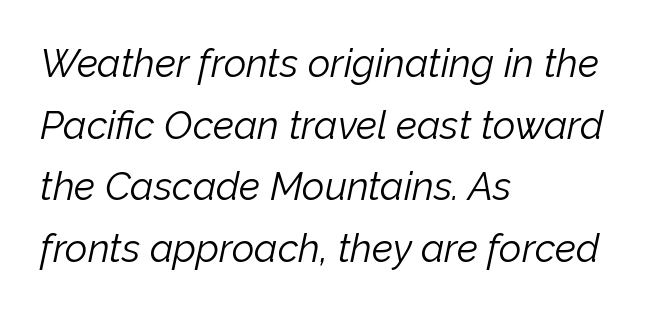
Q: Is the text bold? A: No.
Q: Is the text italic (slanted)? A: Yes, it leans right by about 12 degrees.
Q: Is the text underlined? A: No.
Q: How is the paragraph aligned? A: Left-aligned.
Q: Is the spacing between letters normal or unusually wide? A: Normal.
Q: Is the spacing between lines tight, normal or loose? A: Normal.
Q: Width (condensed, normal, or wide)? A: Normal.
Q: Stroke contrast? A: Low.
Q: x-height? A: Medium.
Q: Monospaced? A: No.
